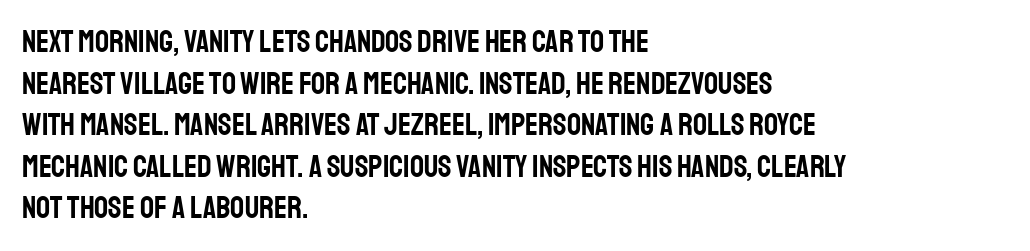
Grotesque or geometric, the face here clearly has no serifs. The space directly below the letters is spotless. All the whitespace from short lines collects on the right. The lettering holds an erect, upright posture throughout. You could call the tracking neutral — neither tight nor loose.
